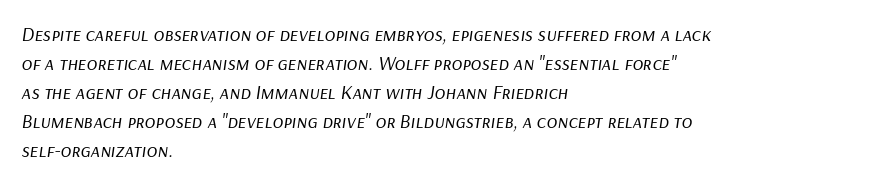
Does the leading feel generous? No, just average. A clean baseline with only descenders dipping below it. The strokes carry an ordinary text weight at most. Horizontally, the lines are justified to the leading edge only.
